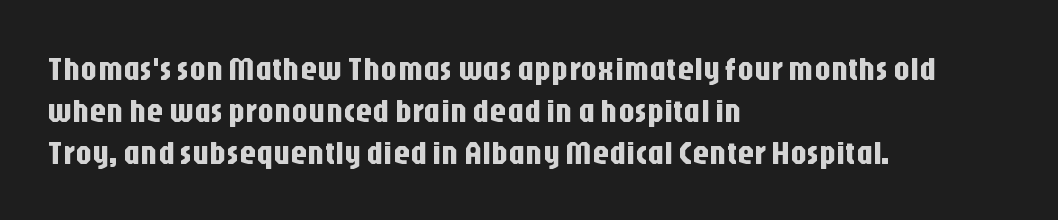
The image shows 33 px condensed sans-serif type, upright; set left-aligned, normal line spacing (1.27x), normal letter spacing, not underlined; low stroke contrast and a large x-height.
